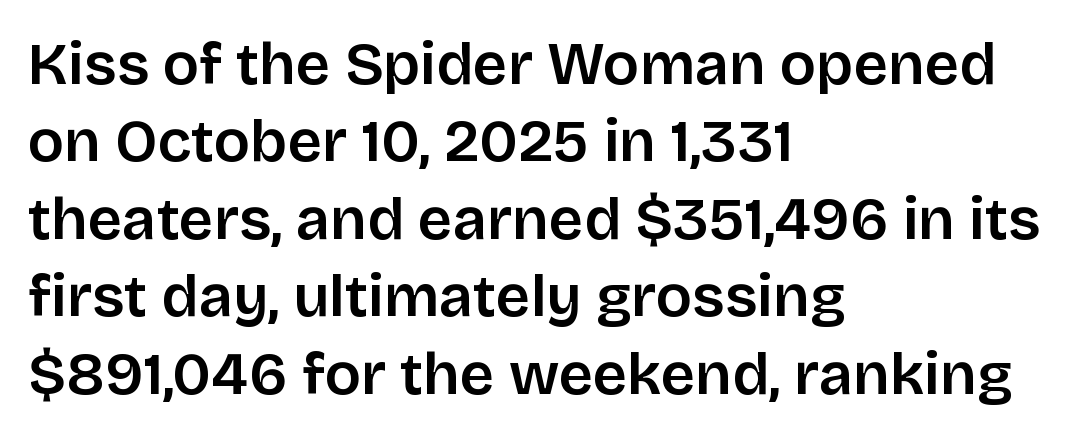
Q: Is the text italic (slanted)? A: No, it is upright.
Q: Is the typeface a serif or a sans-serif typeface? A: Sans-serif.
Q: Is the text underlined? A: No.
Q: How is the paragraph aligned? A: Left-aligned.
Q: Is the spacing between letters normal or unusually wide? A: Normal.
Q: Is the spacing between lines tight, normal or loose? A: Normal.
Q: Width (condensed, normal, or wide)? A: Normal.
Q: Stroke contrast? A: Low.
Q: x-height? A: Large.
Q: Monospaced? A: No.
